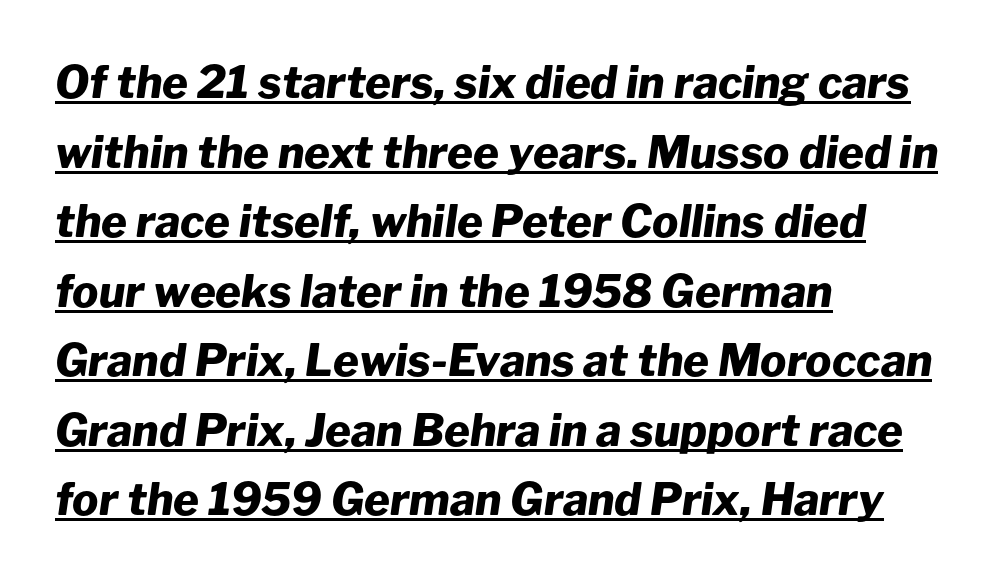
{"italic": "yes", "lean": "right", "slant_degrees": 8, "bold": "yes", "weight": "heavy", "width": "normal", "stroke_contrast": "low", "x_height": "medium", "monospaced": "no", "underline": "yes", "align": "left", "line_spacing": "normal", "line_spacing_ratio": 1.58, "letter_spacing": "normal", "letter_spacing_em": 0.0, "glyph_px": 44}
